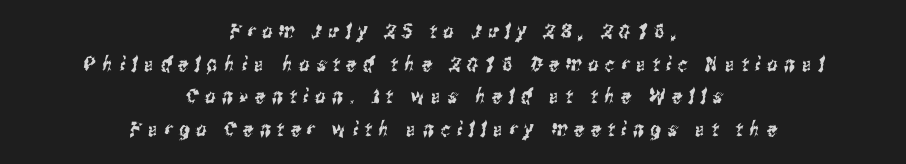
The image shows 20 px text type; set centered, normal line spacing (1.63x), unusually wide letter spacing (+0.34 em), not underlined.
